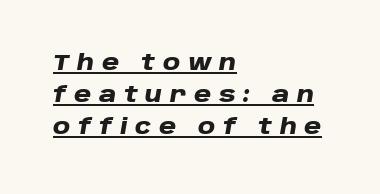
{"italic": "yes", "lean": "right", "slant_degrees": 10, "bold": "yes", "underline": "yes", "align": "left", "line_spacing": "normal", "line_spacing_ratio": 1.53, "letter_spacing": "wide", "letter_spacing_em": 0.37, "glyph_px": 21}
